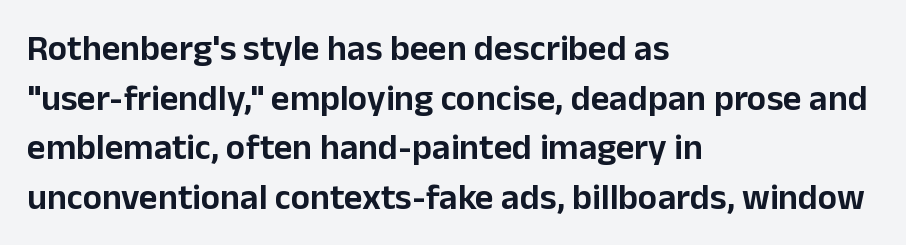
Font category for this specimen: sans-serif. What stands out about the letter spacing? Nothing — it is the standard amount. Proportional: the letters do not fall into vertical columns. The leading is moderate, giving the passage an even texture. The letters stand straight up with perfectly vertical stems.
